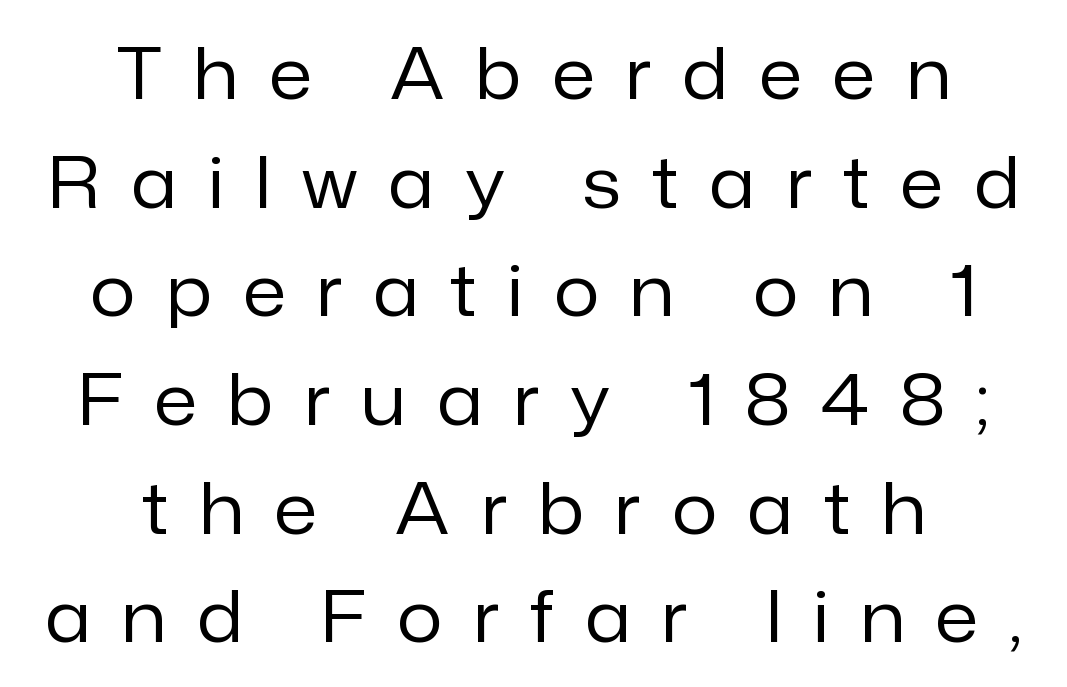
Q: Is the text bold? A: No.
Q: Is the text italic (slanted)? A: No, it is upright.
Q: Is the typeface a serif or a sans-serif typeface? A: Sans-serif.
Q: Is the text underlined? A: No.
Q: How is the paragraph aligned? A: Centered.
Q: Is the spacing between letters normal or unusually wide? A: Unusually wide.
Q: Is the spacing between lines tight, normal or loose? A: Normal.
Q: Width (condensed, normal, or wide)? A: Normal.
Q: Stroke contrast? A: Low.
Q: x-height? A: Medium.
Q: Monospaced? A: No.
